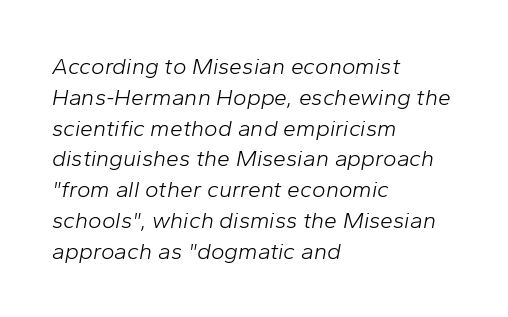
{"italic": "yes", "lean": "right", "slant_degrees": 10, "bold": "no", "underline": "no", "align": "left", "line_spacing": "normal", "line_spacing_ratio": 1.34, "letter_spacing": "normal", "letter_spacing_em": 0.0, "glyph_px": 23}
